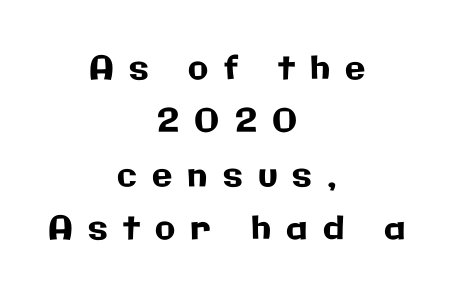
{"serif": "no", "italic": "no", "width": "normal", "stroke_contrast": "low", "x_height": "medium", "monospaced": "no", "underline": "no", "align": "center", "line_spacing": "normal", "line_spacing_ratio": 1.62, "letter_spacing": "wide", "letter_spacing_em": 0.46, "glyph_px": 33}
